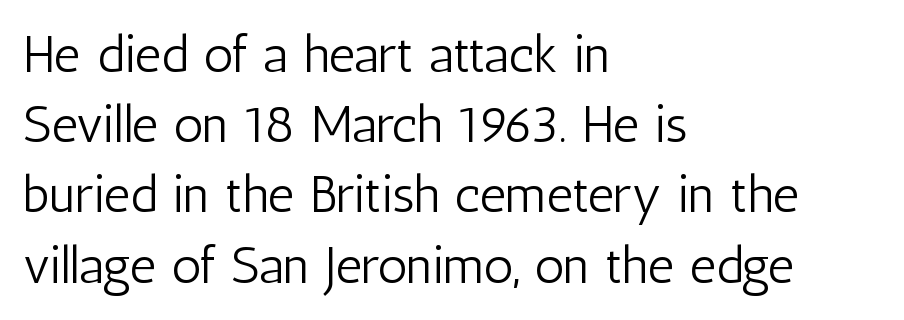
Successive baselines arrive at the customary interval. Designer's note — italics off, roman on. Note the varied advance widths — an 'i' is clearly narrower than an 'm'. Notice how the passage keeps a crisp vertical edge on the left only. Beneath every word, the page is bare. Inter-character spacing is left at the font's built-in metrics.
